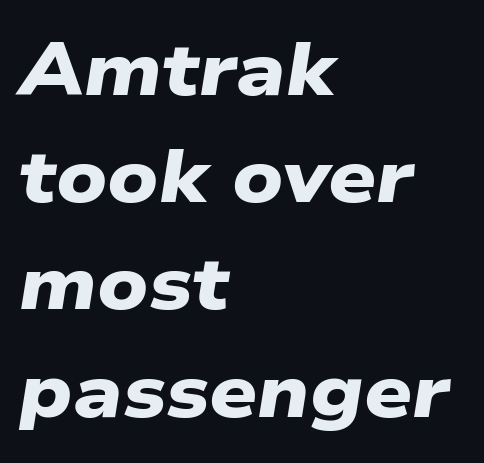
The image shows 75 px heavy, wide sans-serif type; set left-aligned, normal line spacing (1.43x), normal letter spacing, not underlined; low stroke contrast and a medium x-height.
